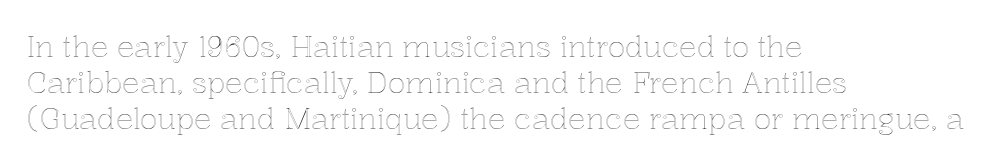
{"italic": "no", "width": "normal", "x_height": "medium", "monospaced": "no", "underline": "no", "align": "left", "line_spacing_ratio": 1.24, "letter_spacing": "normal", "letter_spacing_em": 0.0, "glyph_px": 29}
